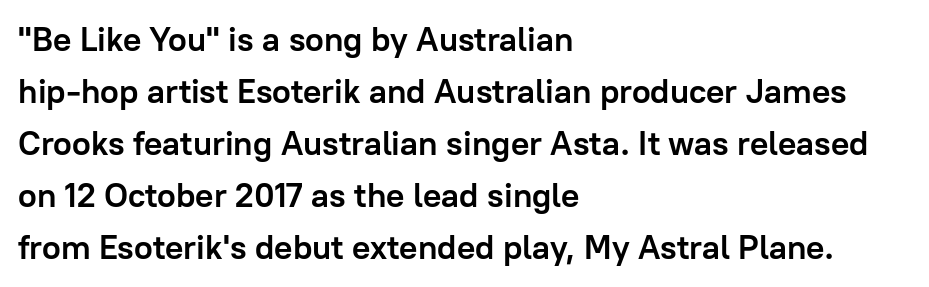
{"serif": "no", "italic": "no", "bold": "yes", "weight": "semibold", "width": "normal", "stroke_contrast": "low", "x_height": "medium", "monospaced": "no", "underline": "no", "align": "left", "line_spacing": "normal", "line_spacing_ratio": 1.53, "letter_spacing": "normal", "letter_spacing_em": 0.0, "glyph_px": 34}
